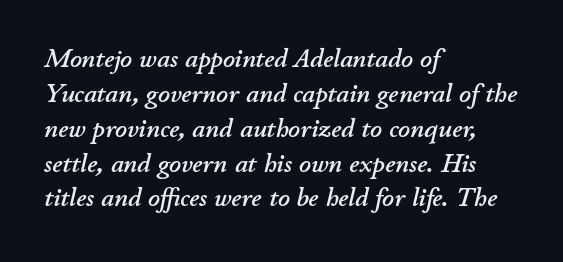
You could call the tracking neutral — neither tight nor loose. The line-height multiplier appears to be the usual default. The rendering anchors every line to the left-hand side. Lines of text with bare space underneath. The whole block is typeset with a tilt.
